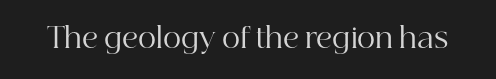
The image shows 28 px regular-weight serif type, upright; set normal letter spacing, not underlined; high stroke contrast and a medium x-height.
